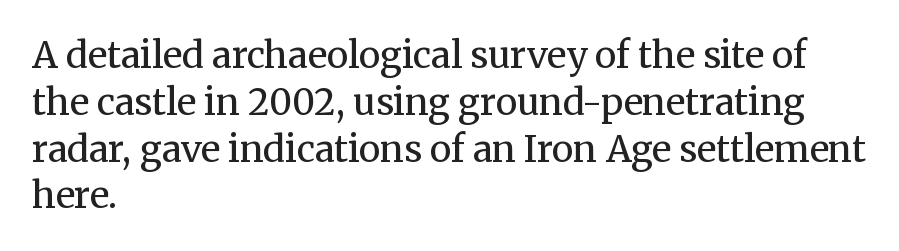
Q: Is the text bold? A: No.
Q: Is the text italic (slanted)? A: No, it is upright.
Q: Is the typeface a serif or a sans-serif typeface? A: Serif.
Q: Is the text underlined? A: No.
Q: How is the paragraph aligned? A: Left-aligned.
Q: Is the spacing between letters normal or unusually wide? A: Normal.
Q: Is the spacing between lines tight, normal or loose? A: Normal.
Q: Width (condensed, normal, or wide)? A: Normal.
Q: Stroke contrast? A: Medium.
Q: x-height? A: Medium.
Q: Monospaced? A: No.
